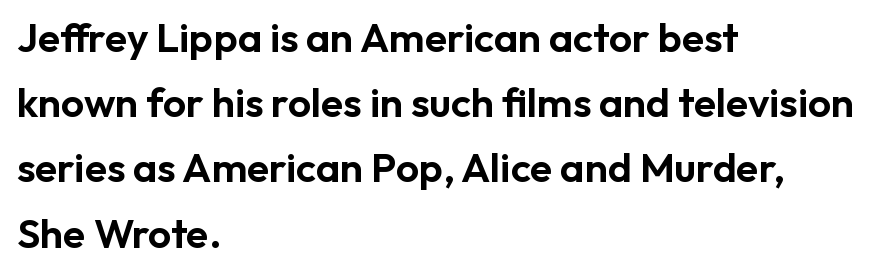
Tall strokes in this sample are plumb rather than angled. Does the leading feel generous? No, just average. Character widths vary here, with narrow letters taking less room than wide ones. Caption: multi-line text, flush left, ragged right. Lines of text with bare space underneath.
